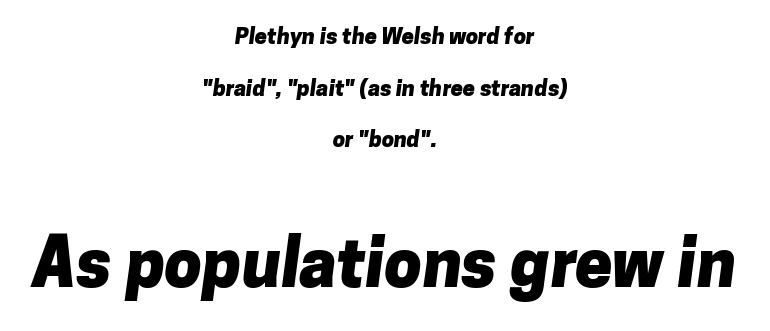
The rendering uses natural spacing where letterforms have individual widths. Letterform terminals end flat and unadorned throughout the passage. Just letters on the line, the space beneath them empty. Which chunk is bigger? The second one — the bottom block dwarfs the top.
